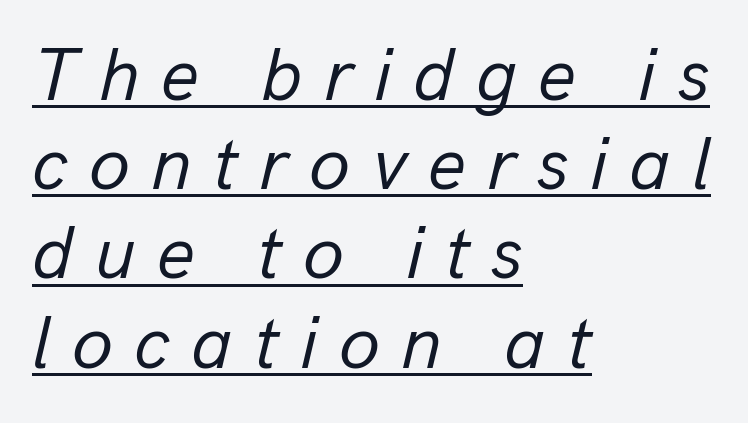
{"italic": "yes", "lean": "right", "slant_degrees": 13, "bold": "no", "weight": "regular", "width": "normal", "stroke_contrast": "low", "x_height": "medium", "monospaced": "no", "underline": "yes", "align": "left", "line_spacing_ratio": 1.19, "letter_spacing": "wide", "letter_spacing_em": 0.28, "glyph_px": 75}
